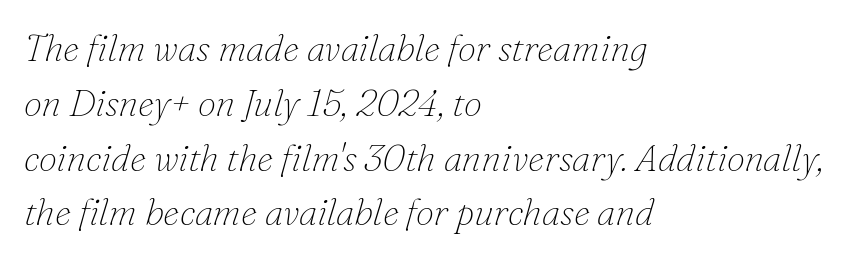
{"serif": "yes", "italic": "yes", "lean": "right", "slant_degrees": 16, "bold": "no", "weight": "thin", "width": "normal", "stroke_contrast": "low", "x_height": "small", "monospaced": "no", "underline": "no", "align": "left", "line_spacing": "normal", "line_spacing_ratio": 1.48, "letter_spacing": "normal", "letter_spacing_em": 0.0, "glyph_px": 37}
